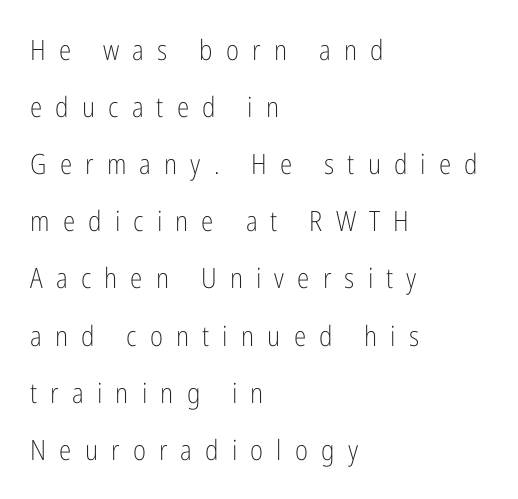
The image shows 28 px light, condensed sans-serif type, upright; set left-aligned, loose line spacing (2.04x), unusually wide letter spacing (+0.47 em), not underlined; low stroke contrast and a medium x-height.
